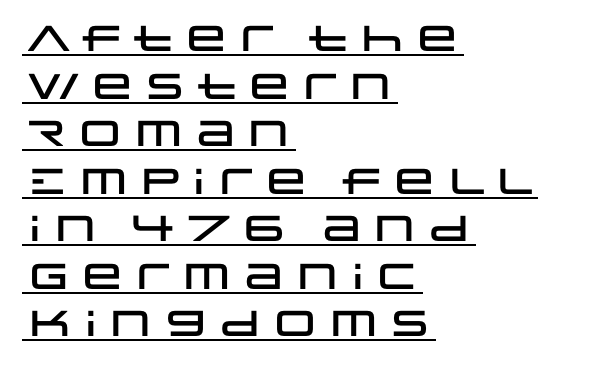
{"serif": "no", "italic": "no", "width": "wide", "stroke_contrast": "low", "x_height": "large", "monospaced": "no", "underline": "yes", "align": "left", "line_spacing": "normal", "line_spacing_ratio": 1.32, "letter_spacing": "normal", "letter_spacing_em": 0.0, "glyph_px": 36}
